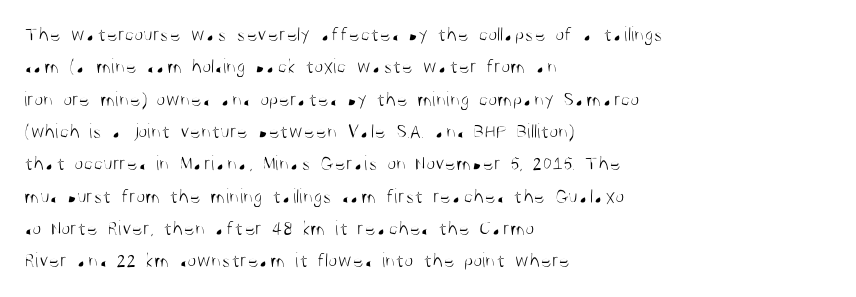
Q: Is the text bold? A: No.
Q: Is the text italic (slanted)? A: No, it is upright.
Q: Is the text underlined? A: No.
Q: How is the paragraph aligned? A: Left-aligned.
Q: Is the spacing between letters normal or unusually wide? A: Normal.
Q: Is the spacing between lines tight, normal or loose? A: Normal.
